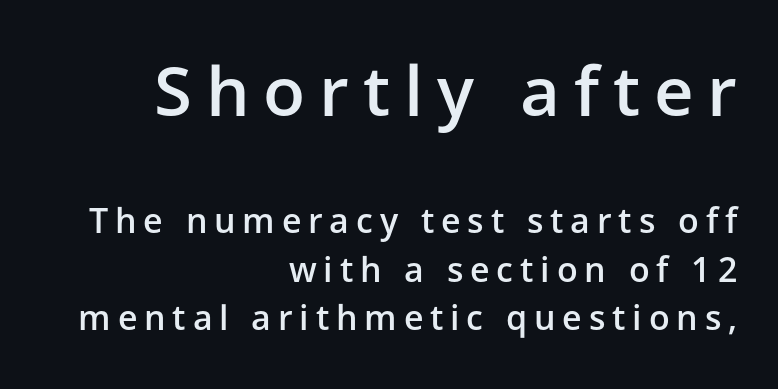
Q: Is the text bold? A: Semi-bold.
Q: Is the text italic (slanted)? A: No, it is upright.
Q: Is the typeface a serif or a sans-serif typeface? A: Sans-serif.
Q: Is the text underlined? A: No.
Q: How is the paragraph aligned? A: Right-aligned.
Q: Is the spacing between letters normal or unusually wide? A: Unusually wide.
Q: Is the spacing between lines tight, normal or loose? A: Normal.
Q: Which block of text is set in a larger size, the first (top) or the second (bottom)? A: The first (top) one.
Q: Width (condensed, normal, or wide)? A: Normal.
Q: Stroke contrast? A: Low.
Q: x-height? A: Medium.
Q: Monospaced? A: No.
